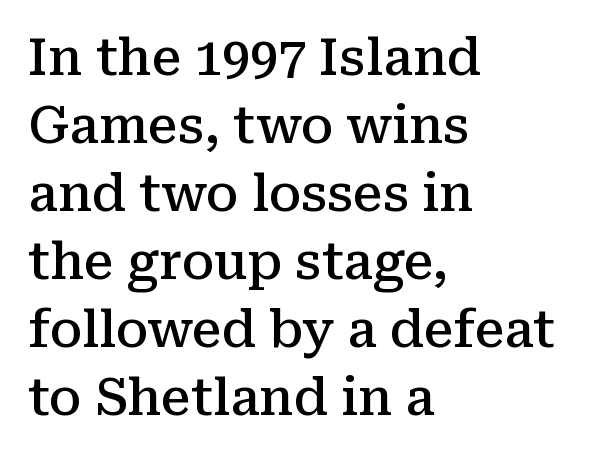
The image shows 50 px semibold serif type, upright; set left-aligned, normal line spacing (1.36x), normal letter spacing, not underlined; medium stroke contrast and a medium x-height.
